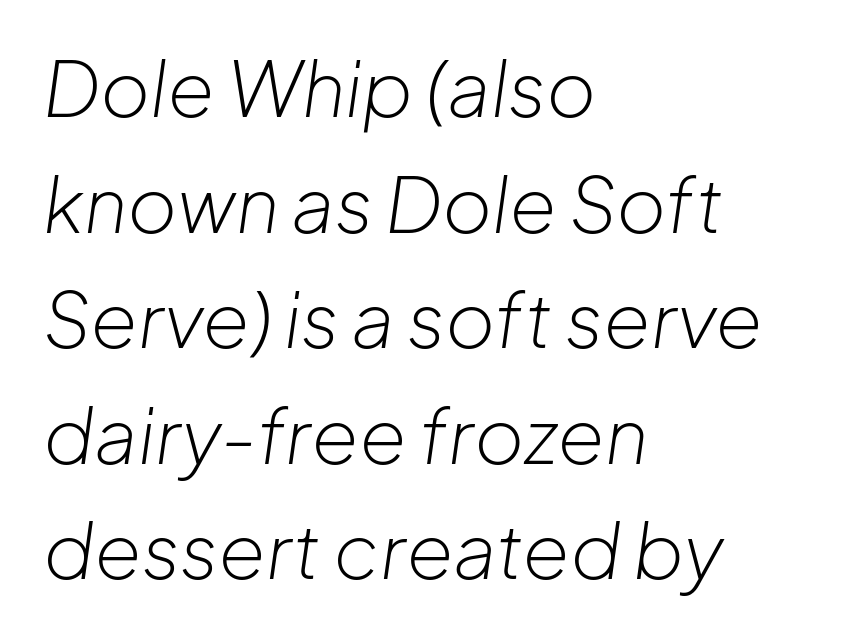
The image shows 76 px light type, italic (leaning right); set left-aligned, normal line spacing (1.52x), normal letter spacing, not underlined; low stroke contrast and a medium x-height.
